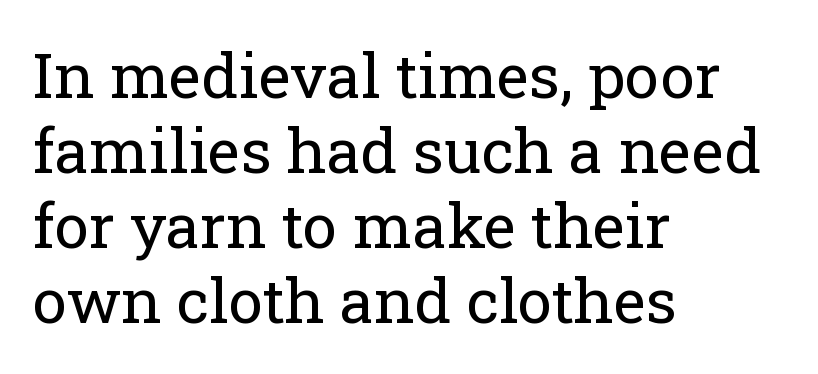
The image shows 62 px regular-weight serif type, upright; set left-aligned, line spacing 1.21x, normal letter spacing, not underlined; low stroke contrast and a medium x-height.
